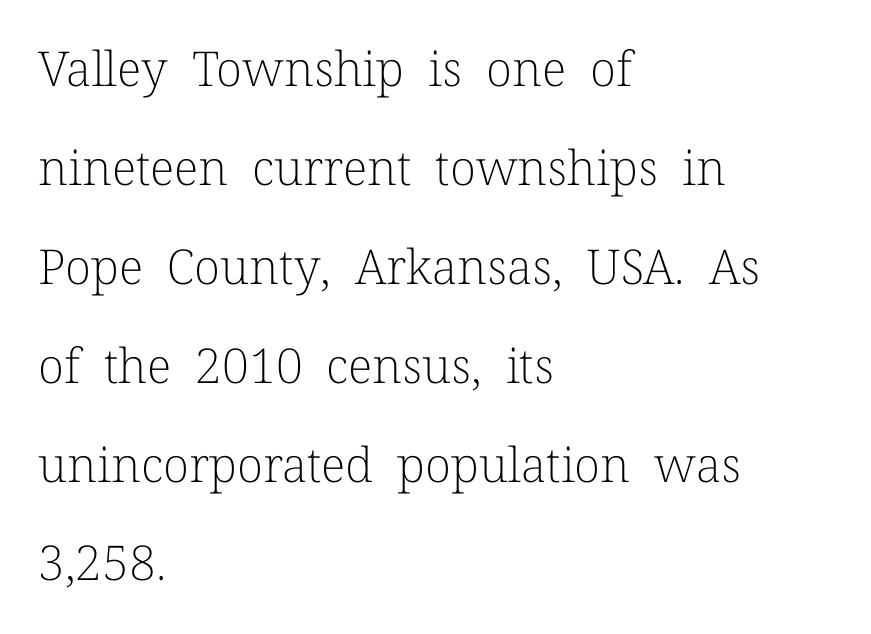
Q: Is the text bold? A: No.
Q: Is the text italic (slanted)? A: No, it is upright.
Q: Is the typeface a serif or a sans-serif typeface? A: Serif.
Q: Is the text underlined? A: No.
Q: How is the paragraph aligned? A: Left-aligned.
Q: Is the spacing between letters normal or unusually wide? A: Normal.
Q: Is the spacing between lines tight, normal or loose? A: Loose.
Q: Width (condensed, normal, or wide)? A: Normal.
Q: Stroke contrast? A: Low.
Q: x-height? A: Medium.
Q: Monospaced? A: No.
